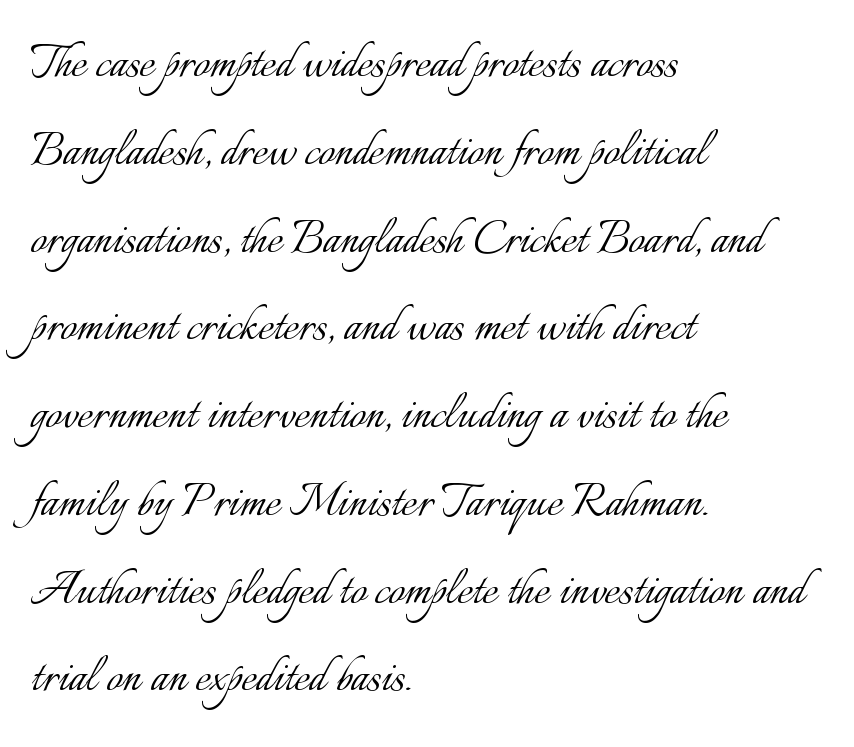
Q: Is the text bold? A: No.
Q: Is the text italic (slanted)? A: Yes.
Q: Is the text underlined? A: No.
Q: How is the paragraph aligned? A: Left-aligned.
Q: Is the spacing between letters normal or unusually wide? A: Normal.
Q: Is the spacing between lines tight, normal or loose? A: Normal.
Q: Width (condensed, normal, or wide)? A: Normal.
Q: Stroke contrast? A: Low.
Q: x-height? A: Small.
Q: Monospaced? A: No.
